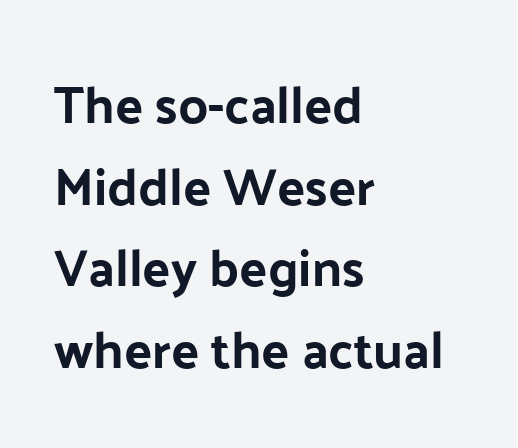
Letters rest on an invisible, unmarked baseline. Rows of type keep a routine distance in the vertical direction. A sans-serif font was chosen for this passage. Note the varied advance widths — an 'i' is clearly narrower than an 'm'. The gaps between neighbouring characters are ordinary and unremarkable. This rendering uses left alignment, leaving the right contour irregular.
